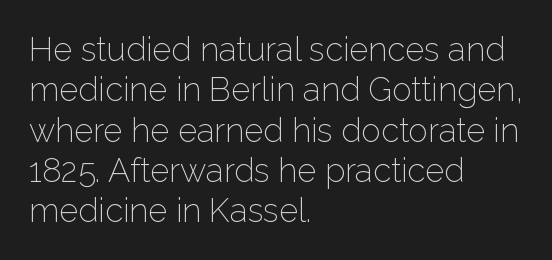
The image shows 33 px light sans-serif type, upright; set left-aligned, line spacing 1.22x, normal letter spacing, not underlined; low stroke contrast and a medium x-height.
